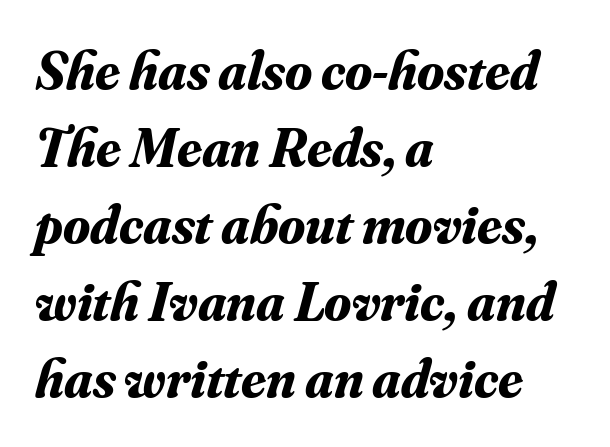
If you drew a line through each stem, it would be angled. The string is rendered with underlining switched off. Quick note: interline space is typical. The paragraph has a hard left edge and a soft right edge. Varying glyph widths throughout — classic text-font behaviour. Regarding serifs, this sample has them.
